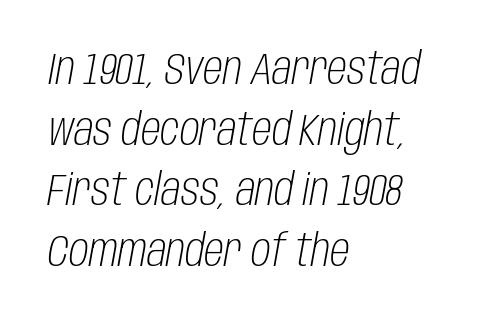
Varying glyph widths throughout — classic text-font behaviour. The typesetter chose a ragged-right arrangement here. This is oblique type, the kind used for emphasis or titles. This sample uses plain, unmodified letter spacing. Any mark beneath the type? The region is blank. A typesetter would call this leading conventional body-copy spacing.
